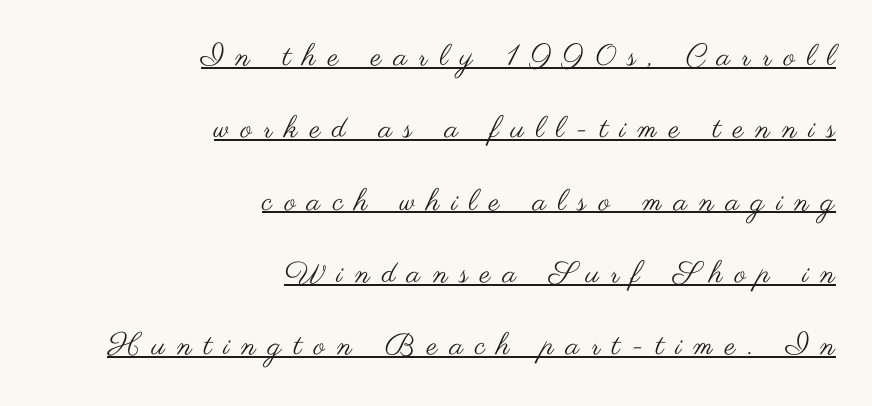
{"serif": "no", "bold": "no", "weight": "regular", "width": "wide", "stroke_contrast": "medium", "x_height": "small", "monospaced": "no", "underline": "yes", "align": "right", "line_spacing": "loose", "line_spacing_ratio": 2.41, "letter_spacing": "wide", "letter_spacing_em": 0.4, "glyph_px": 30}
